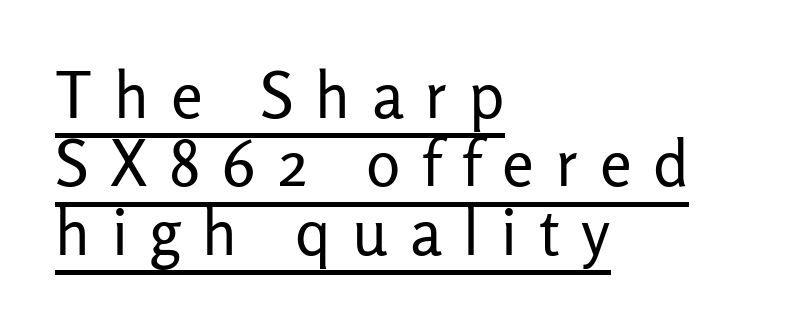
Q: Is the text bold? A: No.
Q: Is the text italic (slanted)? A: No, it is upright.
Q: Is the typeface a serif or a sans-serif typeface? A: Sans-serif.
Q: Is the text underlined? A: Yes.
Q: How is the paragraph aligned? A: Left-aligned.
Q: Is the spacing between letters normal or unusually wide? A: Unusually wide.
Q: Is the spacing between lines tight, normal or loose? A: Tight.
Q: Width (condensed, normal, or wide)? A: Normal.
Q: Stroke contrast? A: Low.
Q: x-height? A: Medium.
Q: Monospaced? A: No.
